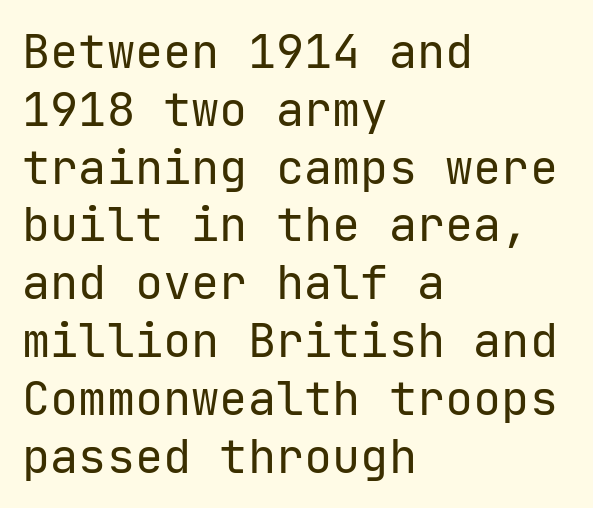
The lines are quadded left. Do the characters align in a grid? Yes, the font is monospaced. Bare-footed words on every line. Characters follow at the spacing the type designer built in. If you drew a line through each stem, it would be perfectly vertical. Typographically, this falls in the sans-serif category.
